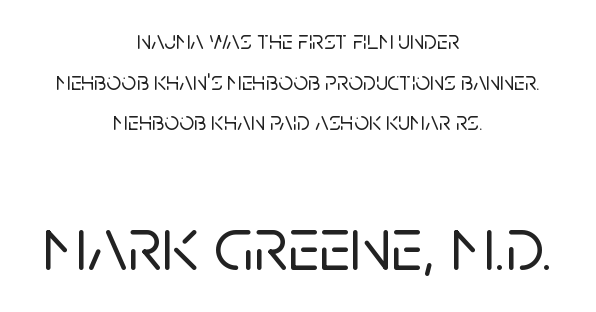
The image shows 77 px sans-serif type, upright; set centered, normal line spacing (1.56x), normal letter spacing, not underlined; the second (bottom) block is 2.96x larger; low stroke contrast and a large x-height.
